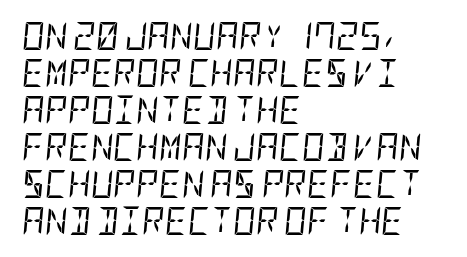
{"italic": "yes", "lean": "right", "slant_degrees": 5, "bold": "no", "weight": "regular", "width": "condensed", "stroke_contrast": "low", "x_height": "large", "underline": "no", "align": "left", "line_spacing": "normal", "line_spacing_ratio": 1.32, "letter_spacing": "normal", "letter_spacing_em": 0.0, "glyph_px": 28}
